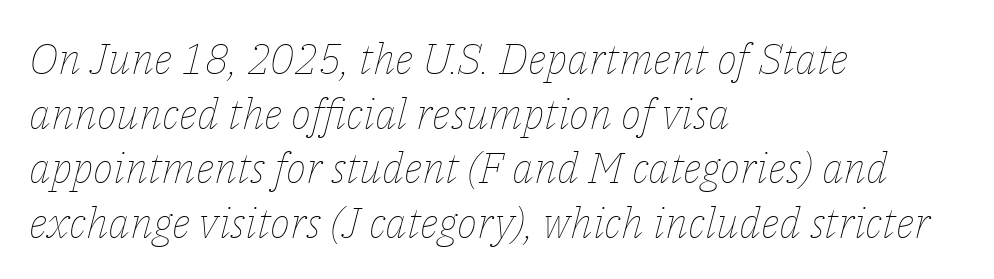
The image shows 43 px thin type, italic (leaning right); set left-aligned, normal line spacing (1.27x), normal letter spacing, not underlined; low stroke contrast and a medium x-height.
